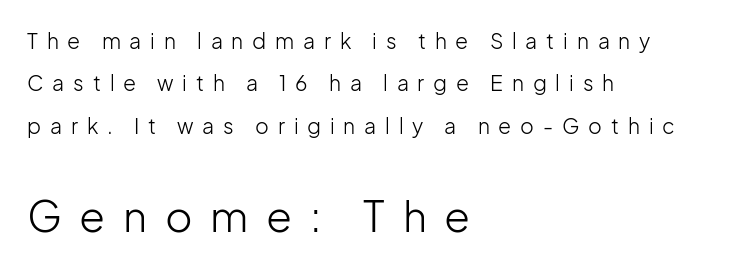
Q: Is the text bold? A: No.
Q: Is the text italic (slanted)? A: No, it is upright.
Q: Is the typeface a serif or a sans-serif typeface? A: Sans-serif.
Q: Is the text underlined? A: No.
Q: How is the paragraph aligned? A: Left-aligned.
Q: Is the spacing between letters normal or unusually wide? A: Unusually wide.
Q: Is the spacing between lines tight, normal or loose? A: Loose.
Q: Which block of text is set in a larger size, the first (top) or the second (bottom)? A: The second (bottom) one.
Q: Width (condensed, normal, or wide)? A: Normal.
Q: Stroke contrast? A: Low.
Q: x-height? A: Medium.
Q: Monospaced? A: No.
